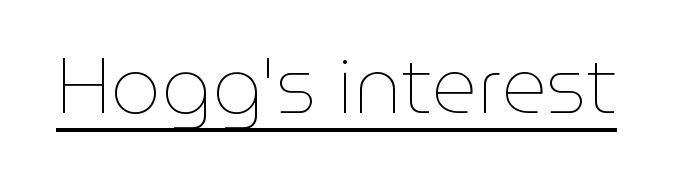
The image shows 79 px thin type, upright; set normal letter spacing, underlined; low stroke contrast and a medium x-height.
